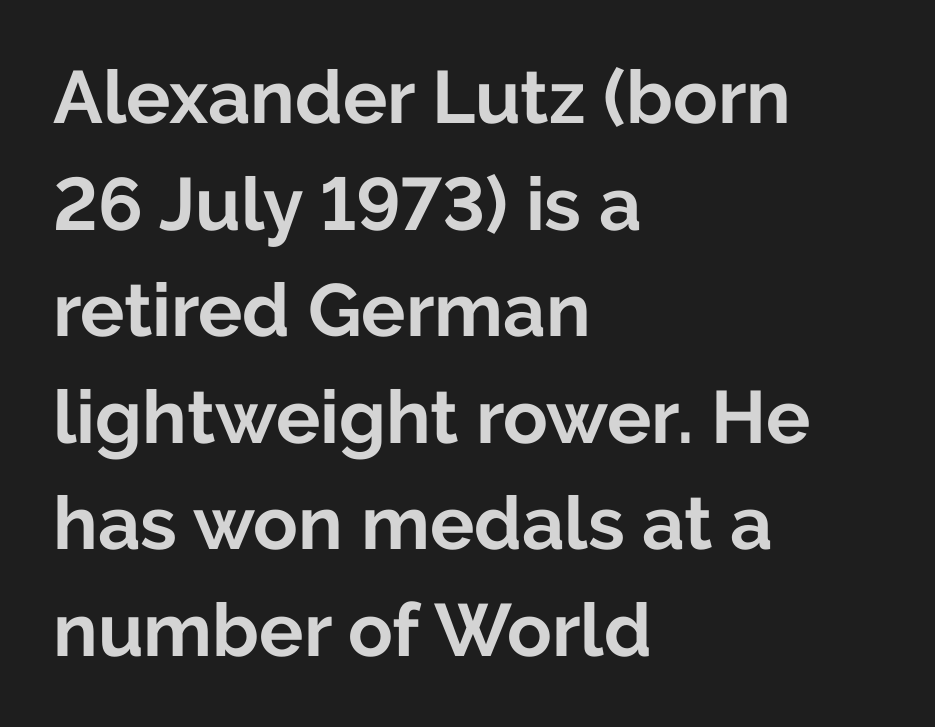
You'd pick this weight for a headline — it's a proper bold. Letter spacing: default. Casual observation: everything's shoved over to the left. These lines were composed using upright roman letters.
